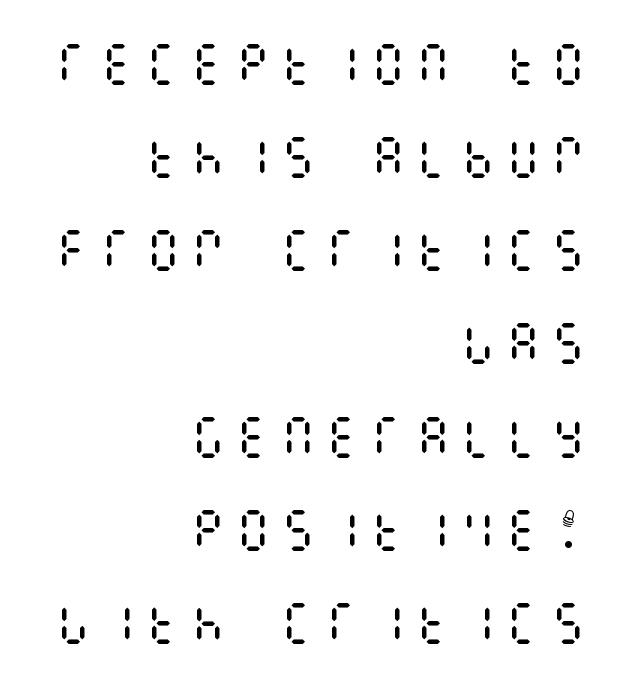
The image shows 45 px regular-weight, condensed type, upright; set right-aligned, loose line spacing (2.07x), unusually wide letter spacing (+0.2 em), not underlined; medium stroke contrast and a large x-height.
